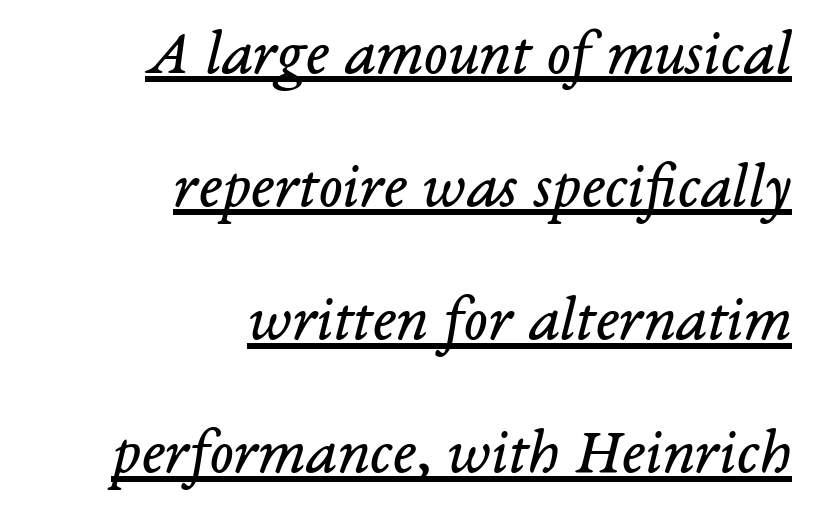
Is the type heavy? It reads as light-to-regular instead. This sample uses an oblique cut, with every glyph tilted off the vertical. The font family rendered here belongs to the serif group. The line texture is even and compact thanks to regular tracking.
